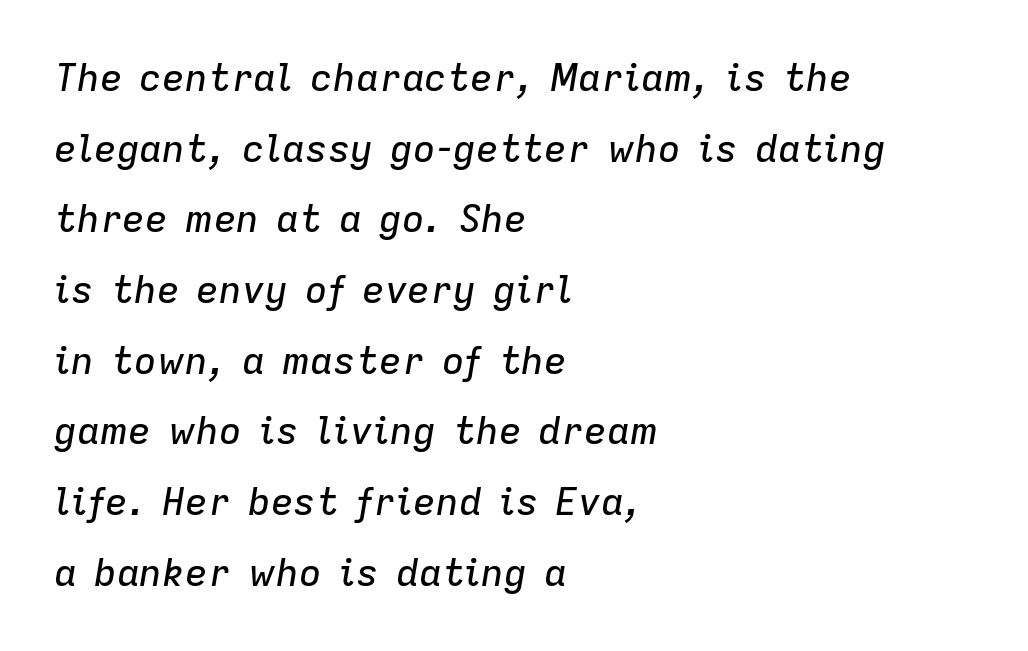
Q: Is the text italic (slanted)? A: Yes, it leans right by about 9 degrees.
Q: Is the text underlined? A: No.
Q: How is the paragraph aligned? A: Left-aligned.
Q: Is the spacing between letters normal or unusually wide? A: Normal.
Q: Width (condensed, normal, or wide)? A: Normal.
Q: Stroke contrast? A: Low.
Q: x-height? A: Medium.
Q: Monospaced? A: No.
